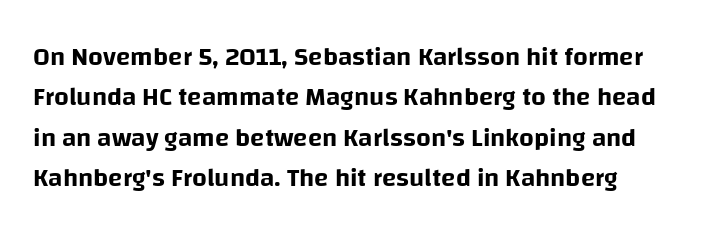
Letters rest on an invisible, unmarked baseline. Rows of type keep a routine distance in the vertical direction. A roman cut, with each character standing at attention. Standard letterfit; no display-style spreading of the glyphs.
